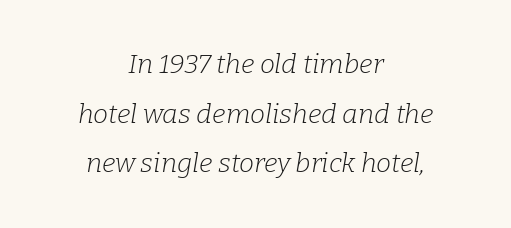
{"italic": "yes", "lean": "right", "slant_degrees": 9, "bold": "no", "underline": "no", "align": "center", "line_spacing_ratio": 1.84, "letter_spacing": "normal", "letter_spacing_em": 0.0, "glyph_px": 27}
